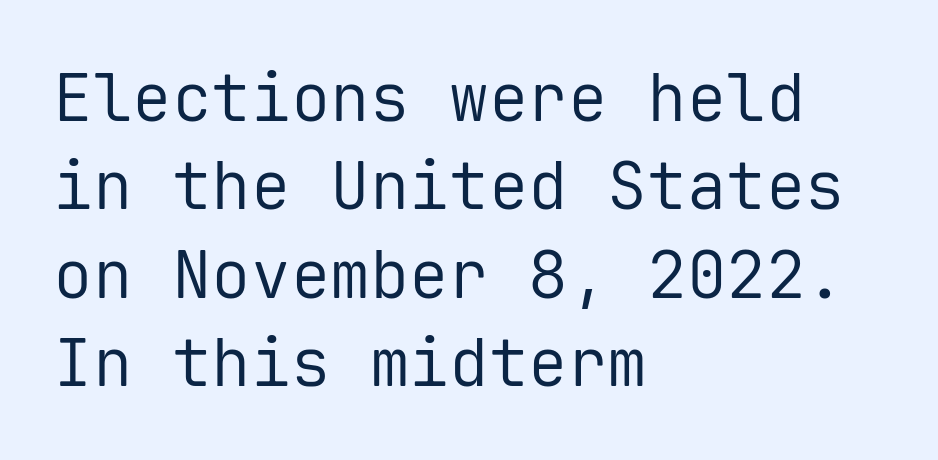
Letters rest on an invisible, unmarked baseline. Here the glyphs are tracked normally, forming tight word shapes. A sans-serif font was chosen for this passage. Notice how descenders clear the ascenders below comfortably — that's standard leading. Fixed-width glyphs throughout — classic coding-font behaviour. These lines stack with their left ends in a neat column.
